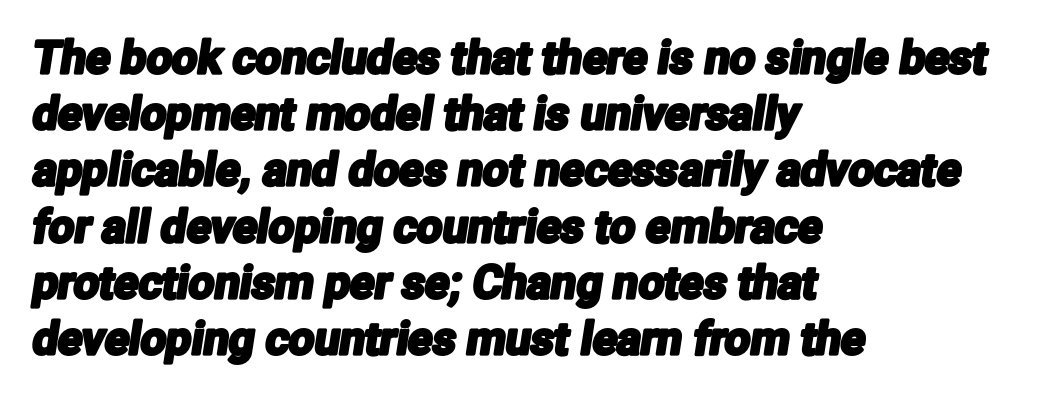
The image shows 45 px condensed sans-serif type; set left-aligned, normal line spacing (1.25x), normal letter spacing, not underlined; low stroke contrast and a medium x-height.
